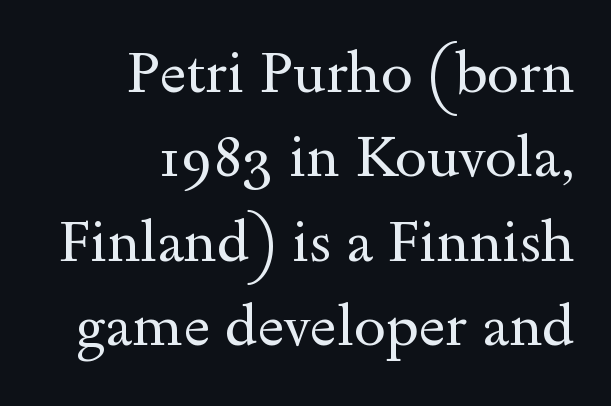
The image shows 57 px regular-weight, wide serif type, upright; set right-aligned, normal line spacing (1.48x), normal letter spacing, not underlined; a small x-height.
